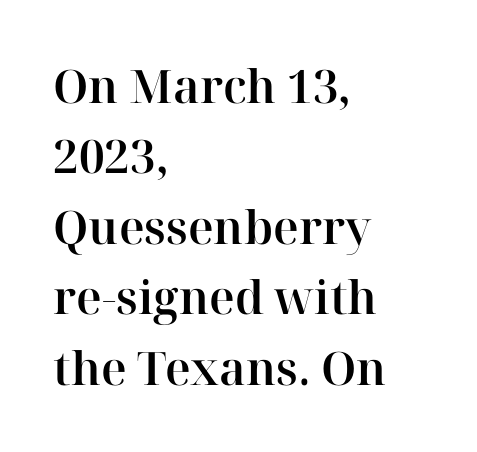
The image shows 46 px serif type, upright; set left-aligned, normal line spacing (1.53x), normal letter spacing, not underlined; high stroke contrast and a medium x-height.
